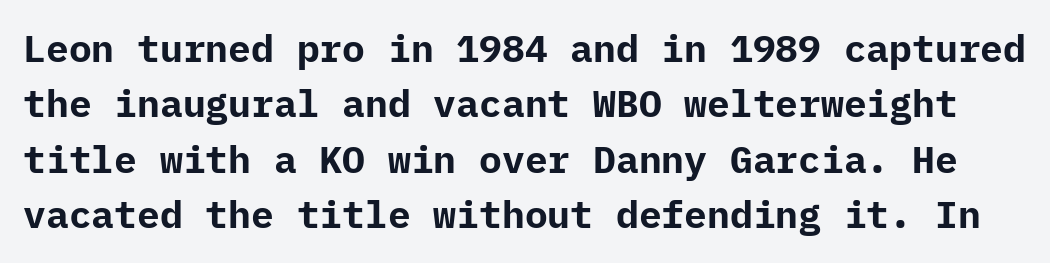
{"serif": "no", "italic": "no", "bold": "yes", "weight": "bold", "width": "normal", "stroke_contrast": "low", "x_height": "medium", "underline": "no", "line_spacing": "normal", "line_spacing_ratio": 1.46, "letter_spacing": "normal", "letter_spacing_em": 0.0, "glyph_px": 38}
